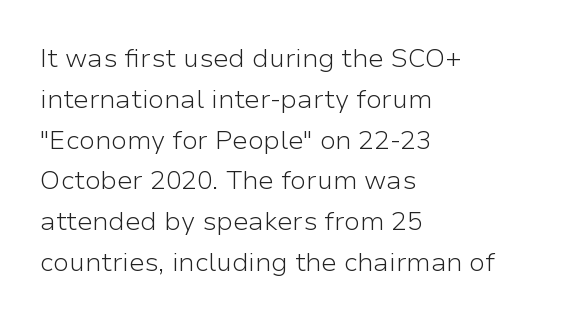
{"italic": "no", "bold": "no", "underline": "no", "align": "left", "line_spacing": "normal", "line_spacing_ratio": 1.57, "letter_spacing": "normal", "letter_spacing_em": 0.0, "glyph_px": 26}
